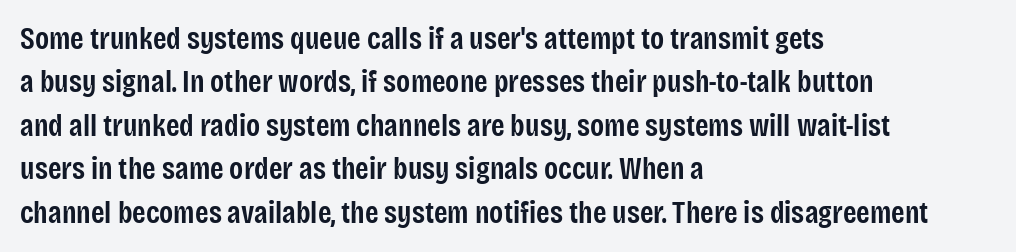
The image shows 31 px semibold, condensed sans-serif type, upright; set left-aligned, normal line spacing (1.4x), normal letter spacing, not underlined; low stroke contrast and a large x-height.
